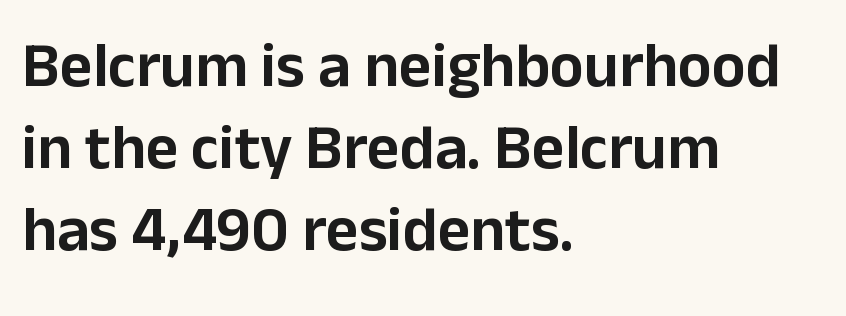
Q: Is the text italic (slanted)? A: No, it is upright.
Q: Is the typeface a serif or a sans-serif typeface? A: Sans-serif.
Q: Is the text underlined? A: No.
Q: How is the paragraph aligned? A: Left-aligned.
Q: Is the spacing between letters normal or unusually wide? A: Normal.
Q: Is the spacing between lines tight, normal or loose? A: Normal.
Q: Width (condensed, normal, or wide)? A: Normal.
Q: Stroke contrast? A: Low.
Q: x-height? A: Medium.
Q: Monospaced? A: No.
